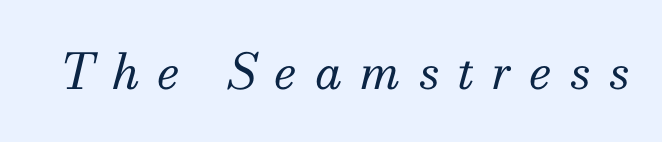
Q: Is the text bold? A: No.
Q: Is the text italic (slanted)? A: Yes, it leans right by about 13 degrees.
Q: Is the typeface a serif or a sans-serif typeface? A: Serif.
Q: Is the text underlined? A: No.
Q: Is the spacing between letters normal or unusually wide? A: Unusually wide.
Q: Width (condensed, normal, or wide)? A: Normal.
Q: Stroke contrast? A: Medium.
Q: x-height? A: Small.
Q: Monospaced? A: No.
